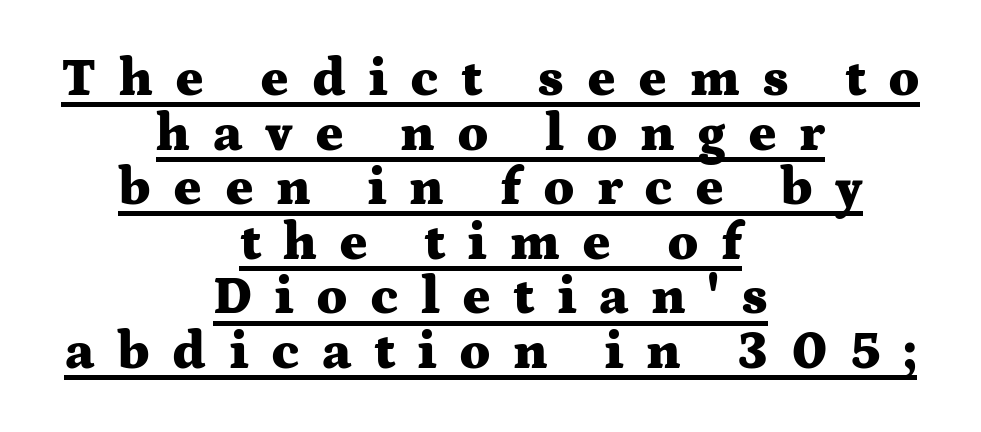
{"serif": "yes", "italic": "no", "bold": "yes", "weight": "heavy", "width": "wide", "stroke_contrast": "medium", "x_height": "medium", "monospaced": "no", "underline": "yes", "align": "center", "line_spacing": "tight", "line_spacing_ratio": 1.03, "letter_spacing": "wide", "letter_spacing_em": 0.42, "glyph_px": 53}
